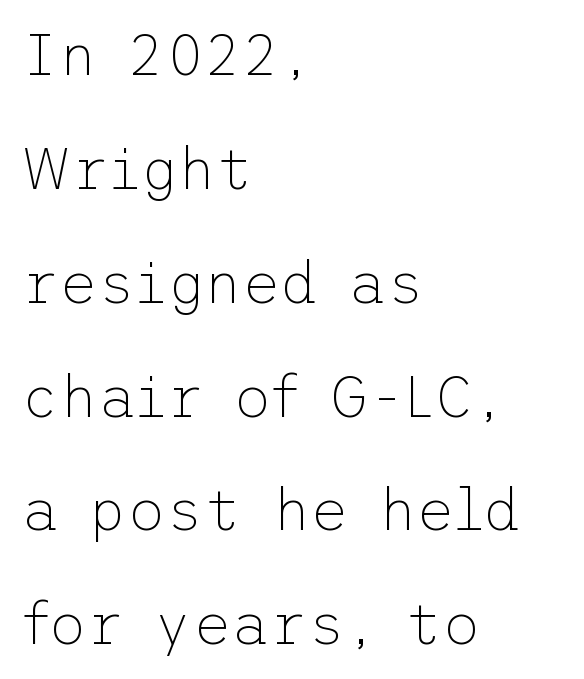
{"serif": "no", "italic": "no", "bold": "no", "weight": "thin", "width": "normal", "stroke_contrast": "low", "x_height": "medium", "underline": "no", "align": "left", "line_spacing": "loose", "line_spacing_ratio": 1.93, "letter_spacing": "normal", "letter_spacing_em": 0.0, "glyph_px": 59}
